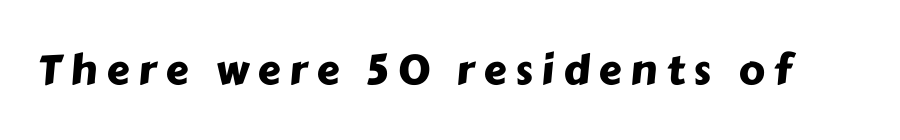
The image shows 41 px sans-serif type; set unusually wide letter spacing (+0.22 em), not underlined; low stroke contrast and a medium x-height.
